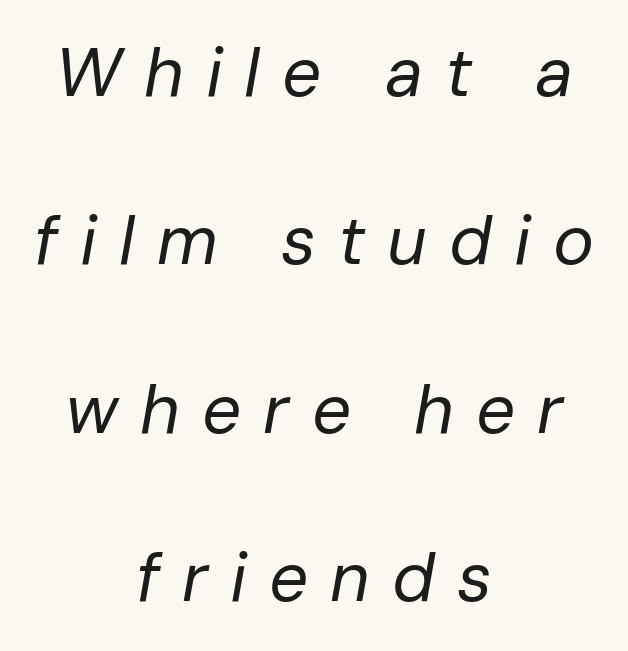
{"italic": "yes", "lean": "right", "slant_degrees": 10, "bold": "no", "weight": "regular", "width": "normal", "stroke_contrast": "low", "x_height": "medium", "monospaced": "no", "underline": "no", "align": "center", "line_spacing": "loose", "line_spacing_ratio": 2.44, "letter_spacing": "wide", "letter_spacing_em": 0.32, "glyph_px": 69}
